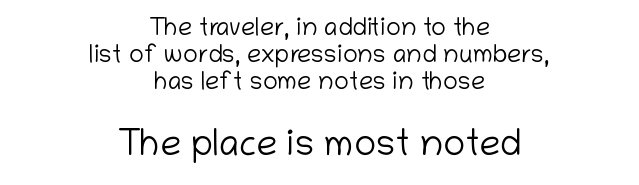
{"serif": "no", "italic": "no", "bold": "no", "weight": "light", "width": "normal", "stroke_contrast": "low", "x_height": "medium", "monospaced": "no", "underline": "no", "align": "center", "line_spacing": "tight", "line_spacing_ratio": 1.08, "letter_spacing": "normal", "letter_spacing_em": 0.0, "larger_block": "second", "size_ratio": 1.48, "glyph_px": 37}
